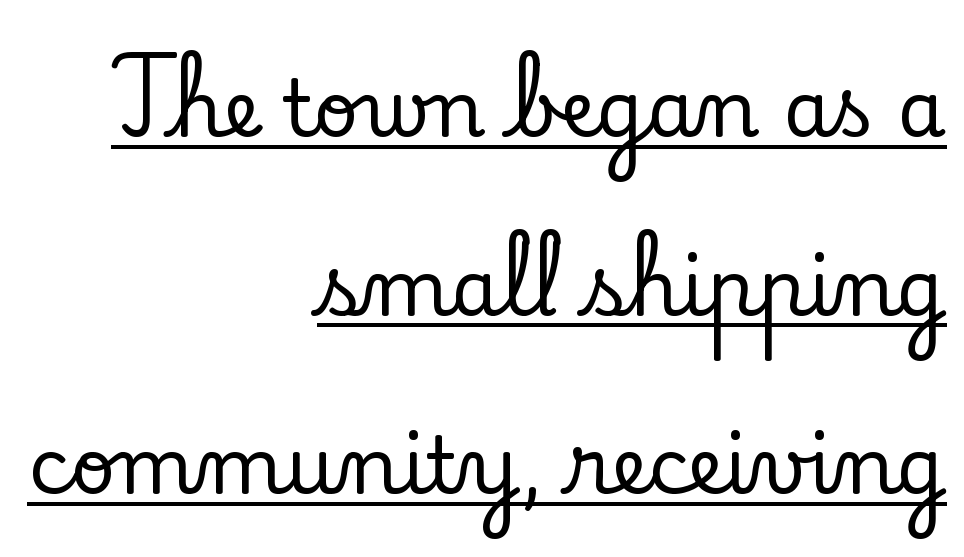
{"serif": "yes", "italic": "no", "width": "normal", "stroke_contrast": "low", "x_height": "small", "monospaced": "no", "underline": "yes", "align": "right", "line_spacing": "loose", "line_spacing_ratio": 2.29, "letter_spacing": "normal", "letter_spacing_em": 0.0, "glyph_px": 78}
